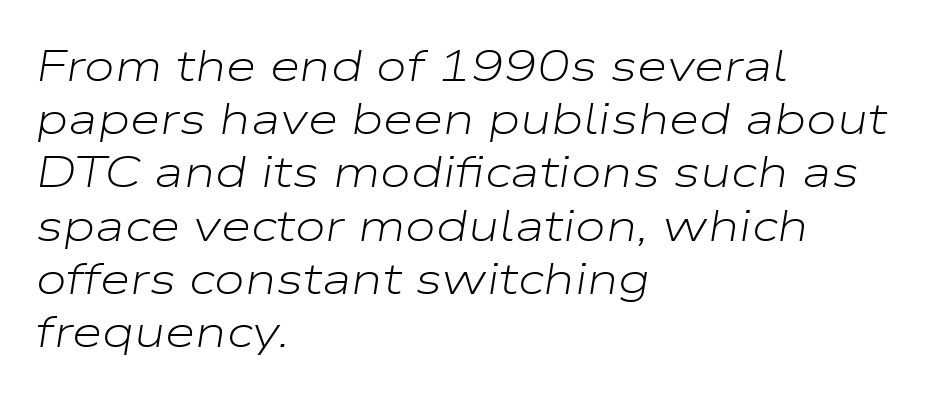
The image shows 44 px light, wide type, italic (leaning right); set left-aligned, line spacing 1.21x, normal letter spacing, not underlined; low stroke contrast and a medium x-height.
